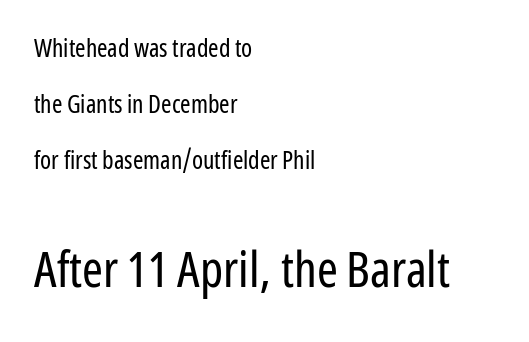
The image shows 50 px regular-weight, condensed sans-serif type, upright; set left-aligned, loose line spacing (2.24x), normal letter spacing, not underlined; the second (bottom) block is 2.0x larger; low stroke contrast and a medium x-height.
